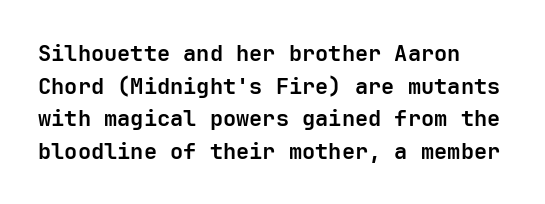
Q: Is the text bold? A: Yes.
Q: Is the text italic (slanted)? A: No, it is upright.
Q: Is the text underlined? A: No.
Q: Is the spacing between letters normal or unusually wide? A: Normal.
Q: Is the spacing between lines tight, normal or loose? A: Normal.
